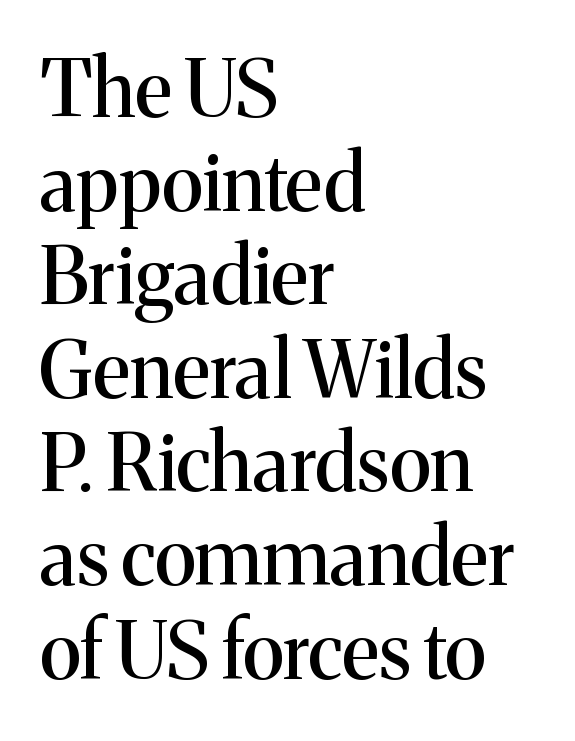
{"serif": "yes", "italic": "no", "width": "normal", "stroke_contrast": "medium", "x_height": "medium", "monospaced": "no", "underline": "no", "align": "left", "line_spacing_ratio": 1.2, "letter_spacing": "normal", "letter_spacing_em": 0.0, "glyph_px": 78}
